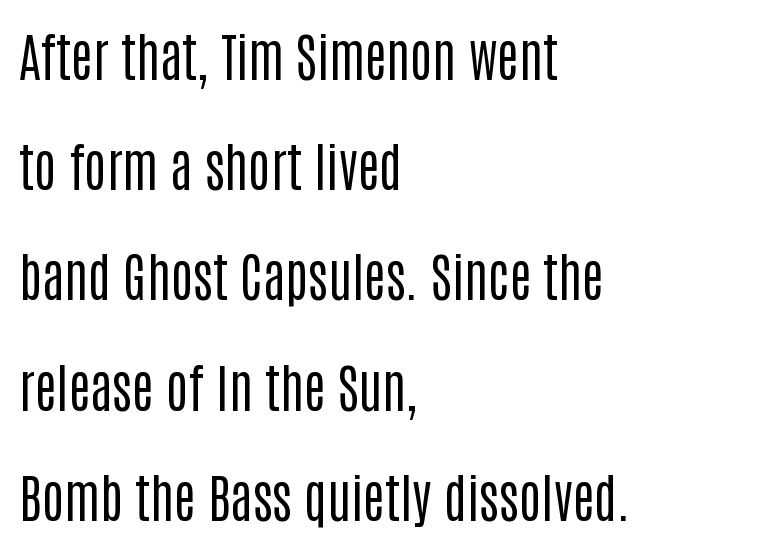
The image shows 52 px regular-weight, condensed sans-serif type, upright; set left-aligned, loose line spacing (2.12x), normal letter spacing, not underlined; low stroke contrast and a large x-height.
